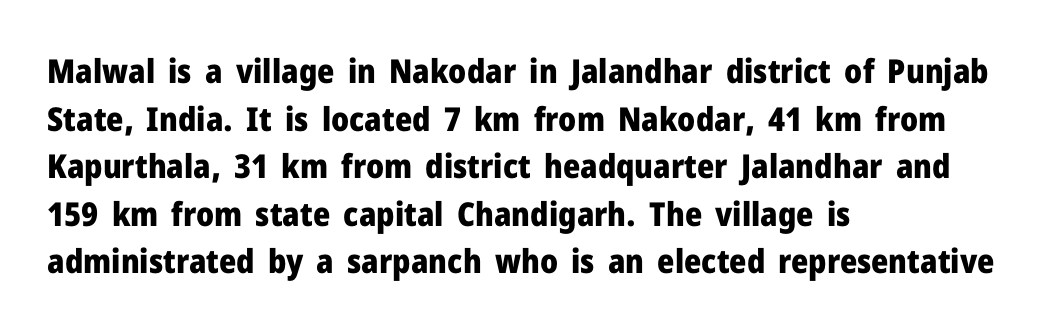
The image shows 33 px heavy sans-serif type, upright; set left-aligned, normal line spacing (1.44x), normal letter spacing, not underlined; low stroke contrast and a medium x-height.
